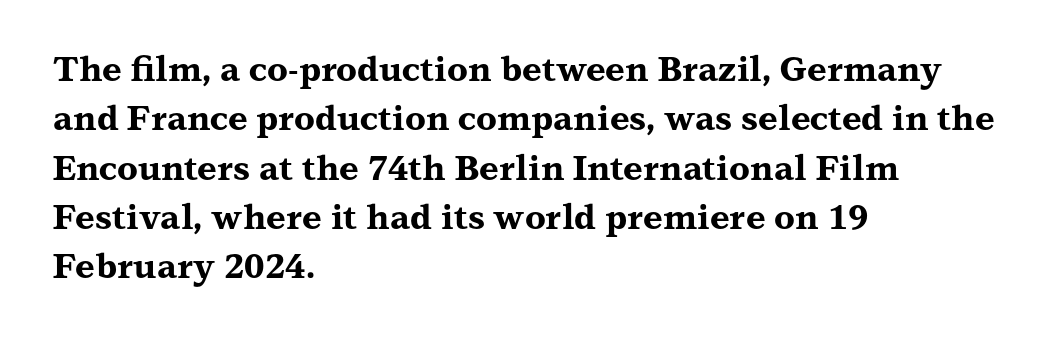
This sample keeps an unexceptional amount of space between lines. The baseline area is clear. A roman cut, with each character standing at attention. Caption: standard tracking, unaltered. The glyphs in this specimen are seriffed. The font is running at its bold setting.
